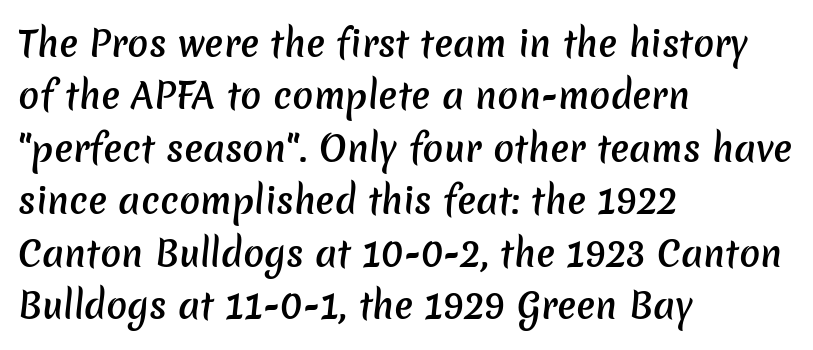
Heft: intermediate — a semibold. The rendering uses natural spacing where letterforms have individual widths. Bare-footed words on every line. Layout note: lines flush left. The lines sit at an ordinary, default distance from one another.
